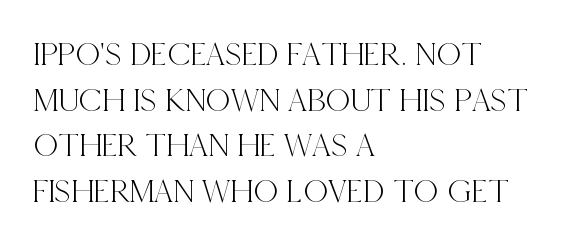
{"serif": "yes", "italic": "no", "width": "condensed", "x_height": "large", "monospaced": "no", "underline": "no", "align": "left", "line_spacing": "normal", "line_spacing_ratio": 1.34, "letter_spacing": "normal", "letter_spacing_em": 0.0, "glyph_px": 34}
